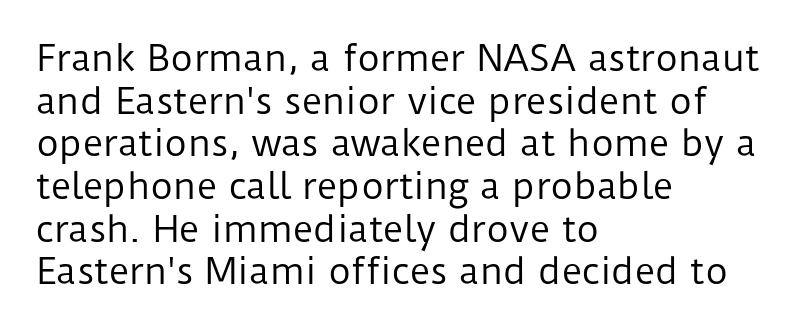
{"serif": "no", "italic": "no", "bold": "no", "weight": "regular", "width": "normal", "stroke_contrast": "low", "x_height": "medium", "monospaced": "no", "underline": "no", "align": "left", "line_spacing_ratio": 1.22, "letter_spacing": "normal", "letter_spacing_em": 0.0, "glyph_px": 35}
